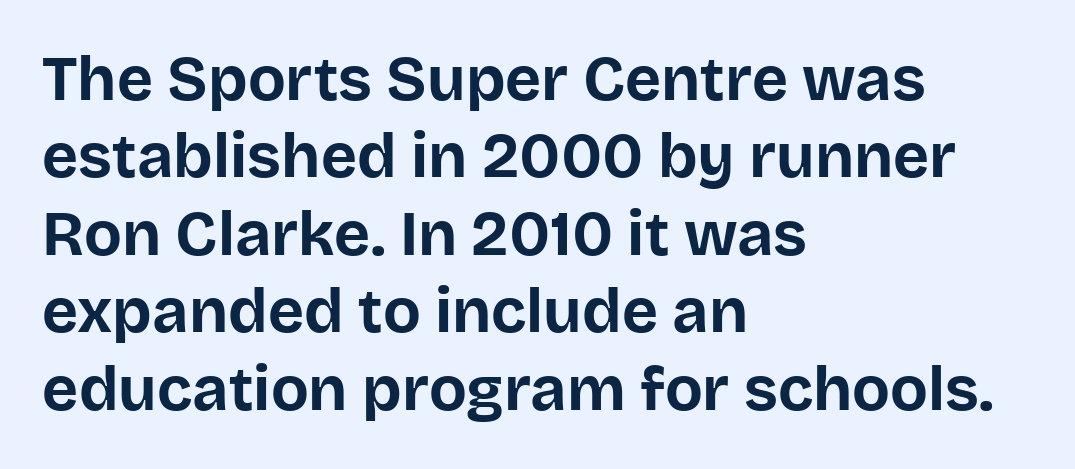
Q: Is the text bold? A: Yes.
Q: Is the text italic (slanted)? A: No, it is upright.
Q: Is the typeface a serif or a sans-serif typeface? A: Sans-serif.
Q: Is the text underlined? A: No.
Q: How is the paragraph aligned? A: Left-aligned.
Q: Is the spacing between letters normal or unusually wide? A: Normal.
Q: Is the spacing between lines tight, normal or loose? A: Normal.
Q: Width (condensed, normal, or wide)? A: Normal.
Q: Stroke contrast? A: Low.
Q: x-height? A: Large.
Q: Monospaced? A: No.
